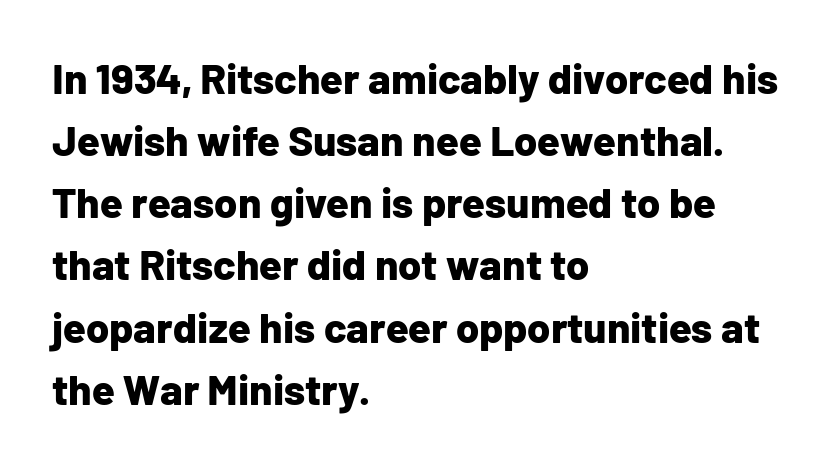
Q: Is the text bold? A: Yes.
Q: Is the text italic (slanted)? A: No, it is upright.
Q: Is the typeface a serif or a sans-serif typeface? A: Sans-serif.
Q: Is the text underlined? A: No.
Q: How is the paragraph aligned? A: Left-aligned.
Q: Is the spacing between letters normal or unusually wide? A: Normal.
Q: Is the spacing between lines tight, normal or loose? A: Normal.
Q: Width (condensed, normal, or wide)? A: Normal.
Q: Stroke contrast? A: Low.
Q: x-height? A: Medium.
Q: Monospaced? A: No.
